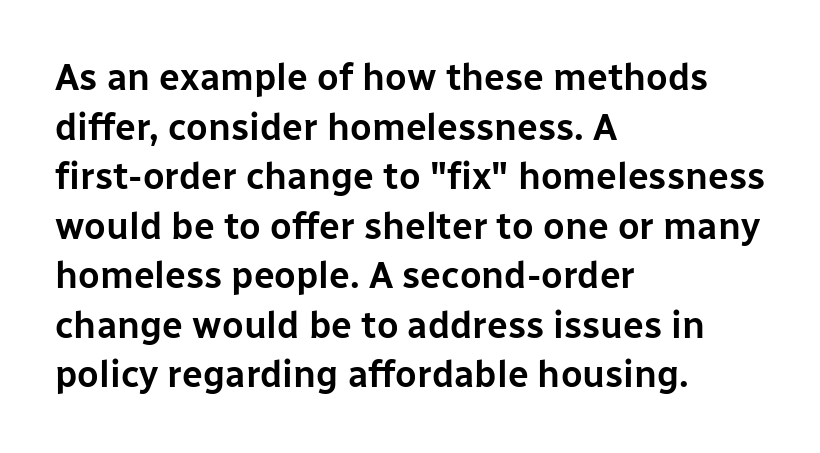
Q: Is the text italic (slanted)? A: No, it is upright.
Q: Is the typeface a serif or a sans-serif typeface? A: Sans-serif.
Q: Is the text underlined? A: No.
Q: How is the paragraph aligned? A: Left-aligned.
Q: Is the spacing between letters normal or unusually wide? A: Normal.
Q: Is the spacing between lines tight, normal or loose? A: Normal.
Q: Width (condensed, normal, or wide)? A: Normal.
Q: Stroke contrast? A: Low.
Q: x-height? A: Medium.
Q: Monospaced? A: No.
